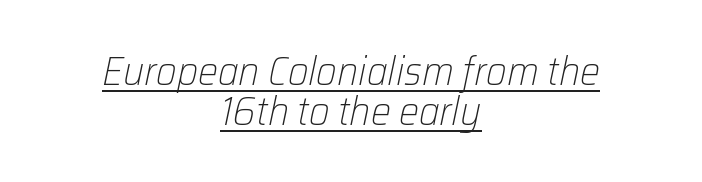
No extra ink here — the face is not bold. Here the designer chose a conventional face with non-uniform glyph widths. A typesetter would call this leading minimal, almost set solid. The rendering applies a slant to the glyphs.
